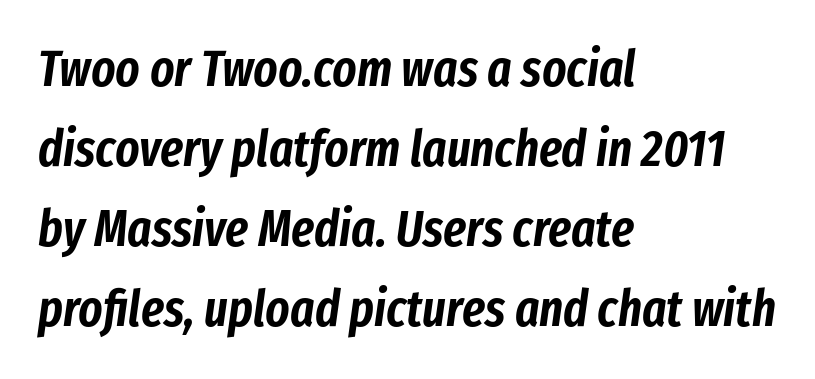
Q: Is the text italic (slanted)? A: Yes, it leans right by about 8 degrees.
Q: Is the text underlined? A: No.
Q: How is the paragraph aligned? A: Left-aligned.
Q: Is the spacing between letters normal or unusually wide? A: Normal.
Q: Is the spacing between lines tight, normal or loose? A: Normal.
Q: Width (condensed, normal, or wide)? A: Condensed.
Q: Stroke contrast? A: Low.
Q: x-height? A: Medium.
Q: Monospaced? A: No.
